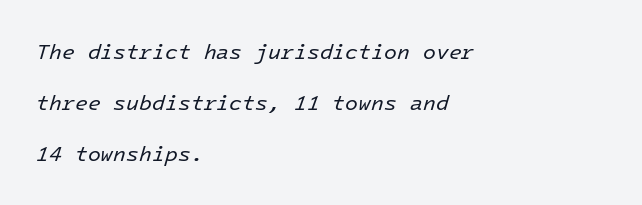
Which margin do the lines hug? The left one — the right edge is uneven. Quick note: italic. The leading is generous, giving the passage an open texture. Lines of text with bare space underneath.
